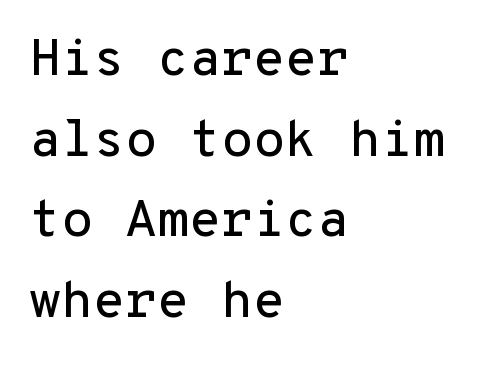
The image shows 52 px sans-serif type, upright, monospaced; set left-aligned, normal line spacing (1.55x), normal letter spacing, not underlined; low stroke contrast and a medium x-height.
